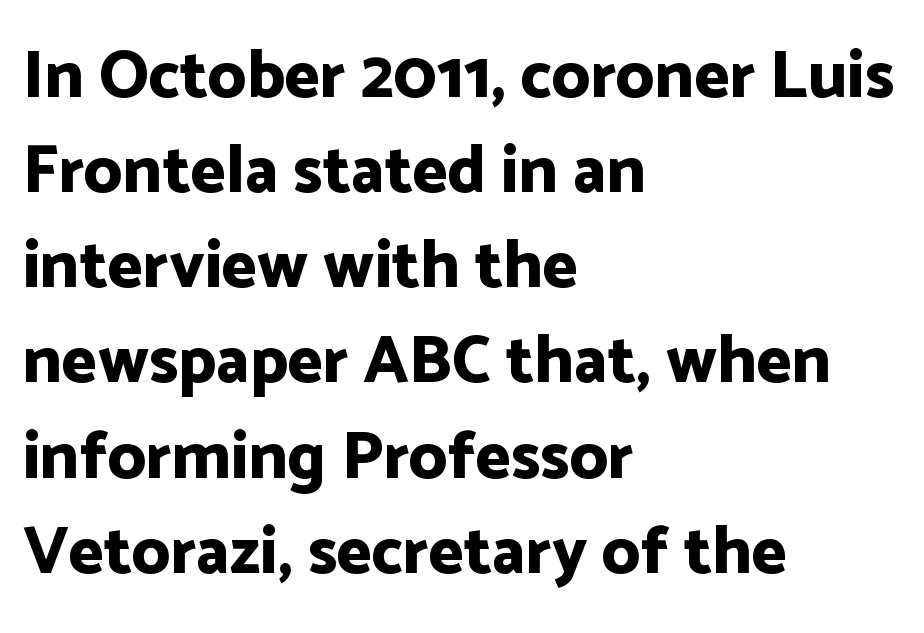
Q: Is the text bold? A: Yes.
Q: Is the text italic (slanted)? A: No, it is upright.
Q: Is the typeface a serif or a sans-serif typeface? A: Sans-serif.
Q: Is the text underlined? A: No.
Q: How is the paragraph aligned? A: Left-aligned.
Q: Is the spacing between letters normal or unusually wide? A: Normal.
Q: Is the spacing between lines tight, normal or loose? A: Normal.
Q: Width (condensed, normal, or wide)? A: Normal.
Q: Stroke contrast? A: Low.
Q: x-height? A: Medium.
Q: Monospaced? A: No.
